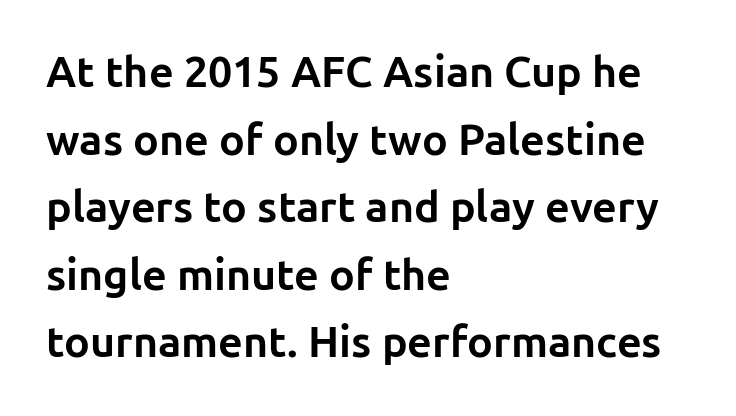
Q: Is the text bold? A: Yes.
Q: Is the text italic (slanted)? A: No, it is upright.
Q: Is the typeface a serif or a sans-serif typeface? A: Sans-serif.
Q: Is the text underlined? A: No.
Q: How is the paragraph aligned? A: Left-aligned.
Q: Is the spacing between letters normal or unusually wide? A: Normal.
Q: Is the spacing between lines tight, normal or loose? A: Normal.
Q: Width (condensed, normal, or wide)? A: Normal.
Q: Stroke contrast? A: Low.
Q: x-height? A: Medium.
Q: Monospaced? A: No.
